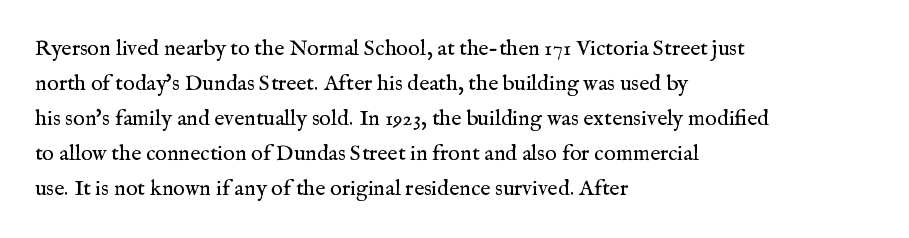
The image shows 22 px text type, upright; set left-aligned, normal line spacing (1.59x), normal letter spacing, not underlined.
